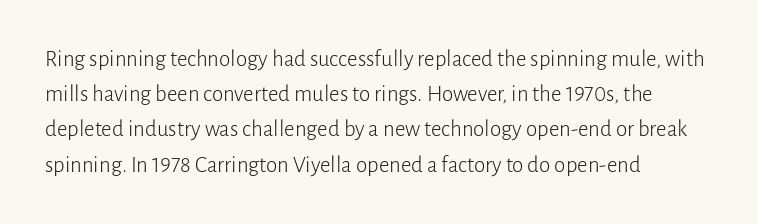
The image shows 23 px text type, upright; set left-aligned, normal line spacing (1.53x), normal letter spacing, not underlined.
